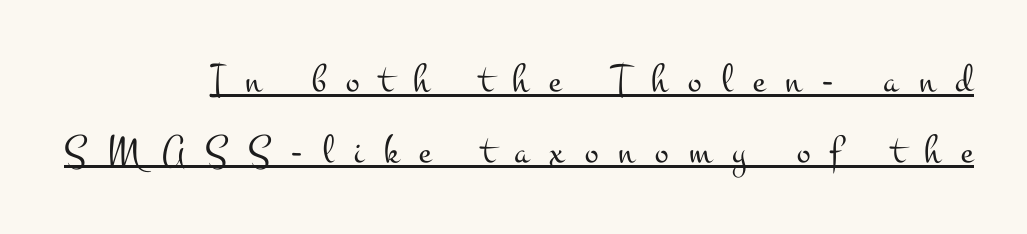
Q: Is the text bold? A: No.
Q: Is the text italic (slanted)? A: Yes.
Q: Is the typeface a serif or a sans-serif typeface? A: Serif.
Q: Is the text underlined? A: Yes.
Q: Is the spacing between letters normal or unusually wide? A: Unusually wide.
Q: Width (condensed, normal, or wide)? A: Wide.
Q: Stroke contrast? A: Medium.
Q: x-height? A: Small.
Q: Monospaced? A: No.
